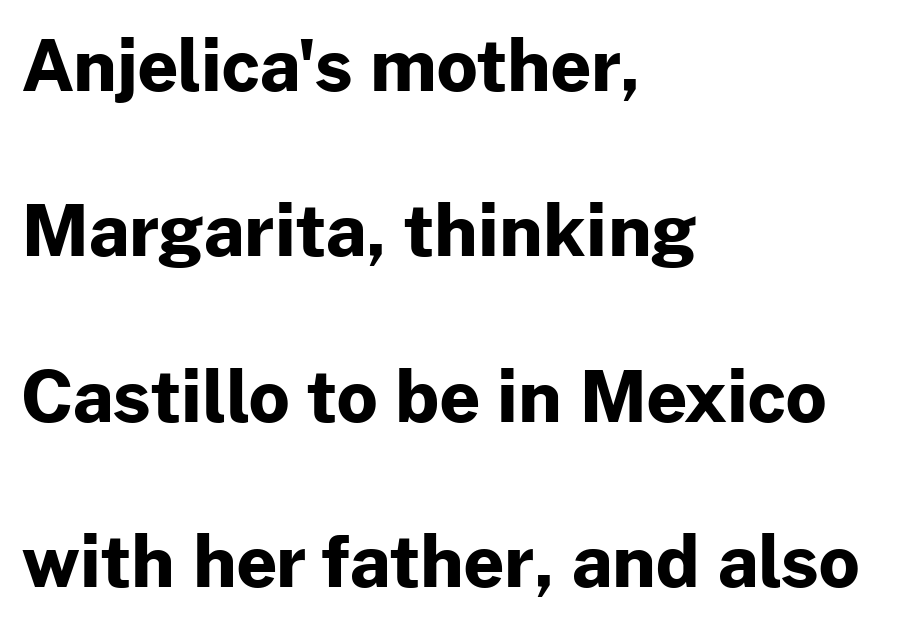
Q: Is the text bold? A: Yes.
Q: Is the text italic (slanted)? A: No, it is upright.
Q: Is the typeface a serif or a sans-serif typeface? A: Sans-serif.
Q: Is the text underlined? A: No.
Q: How is the paragraph aligned? A: Left-aligned.
Q: Is the spacing between letters normal or unusually wide? A: Normal.
Q: Is the spacing between lines tight, normal or loose? A: Loose.
Q: Width (condensed, normal, or wide)? A: Normal.
Q: Stroke contrast? A: Low.
Q: x-height? A: Medium.
Q: Monospaced? A: No.
